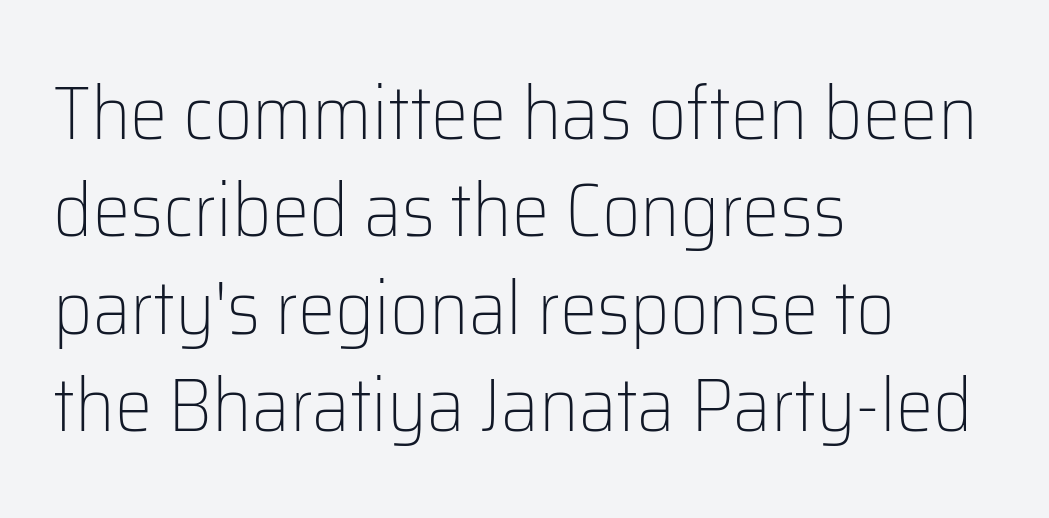
{"serif": "no", "italic": "no", "bold": "no", "weight": "light", "width": "normal", "stroke_contrast": "low", "x_height": "medium", "monospaced": "no", "underline": "no", "align": "left", "line_spacing": "normal", "line_spacing_ratio": 1.3, "letter_spacing": "normal", "letter_spacing_em": 0.0, "glyph_px": 75}
